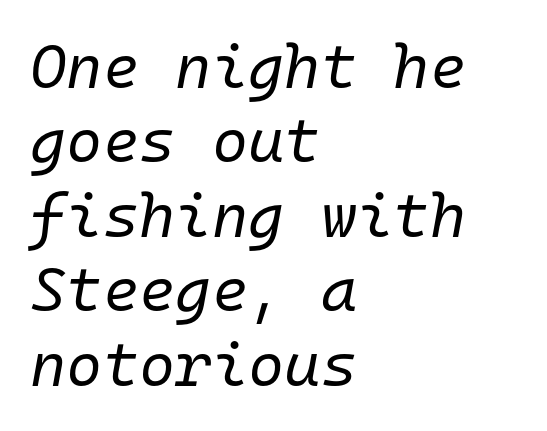
The image shows 62 px regular-weight type, italic (leaning right), monospaced; set left-aligned, line spacing 1.2x, normal letter spacing, not underlined; low stroke contrast and a medium x-height.
